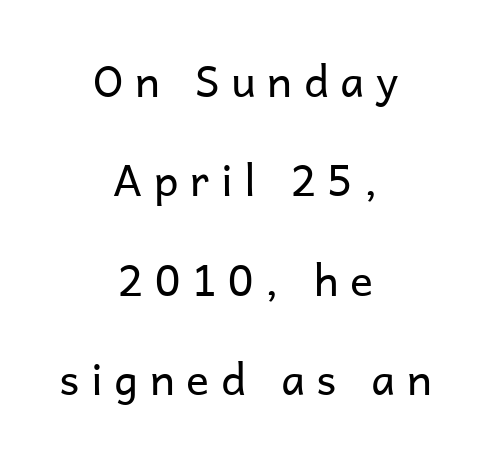
Q: Is the text bold? A: No.
Q: Is the text italic (slanted)? A: No, it is upright.
Q: Is the typeface a serif or a sans-serif typeface? A: Sans-serif.
Q: Is the text underlined? A: No.
Q: How is the paragraph aligned? A: Centered.
Q: Is the spacing between letters normal or unusually wide? A: Unusually wide.
Q: Is the spacing between lines tight, normal or loose? A: Loose.
Q: Width (condensed, normal, or wide)? A: Normal.
Q: Stroke contrast? A: Low.
Q: x-height? A: Medium.
Q: Monospaced? A: No.
